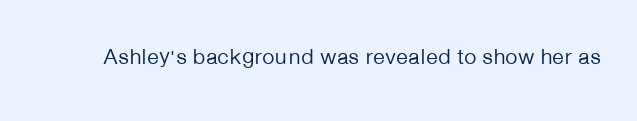
The image shows 22 px text type, upright; set normal letter spacing, not underlined.
